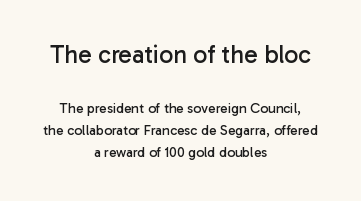
A bare baseline throughout the passage. The rendering keeps characters at their native spacing. Vertical spacing — default. Both edges are ragged and mirror each other, which tells us the setting is centered. Does the bottom block carry the larger type? No, the top block does.
